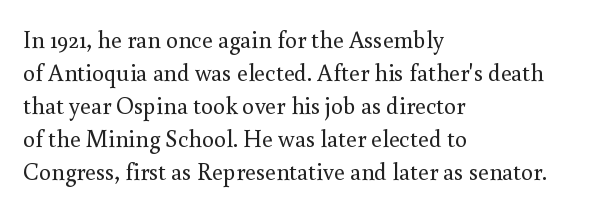
These lines stack with their left ends in a neat column. Letters rest on an invisible, unmarked baseline. The lines sit at an ordinary, default distance from one another. The type sits square on the baseline with zero lean. No letter is thick-stroked: the sample isn't bold. Default kerning and tracking; the words read as compact shapes.
